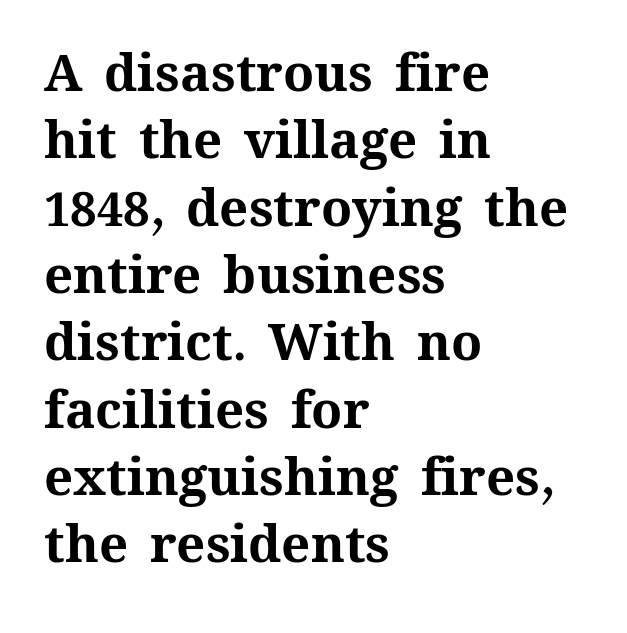
Characters follow at the spacing the type designer built in. A typesetter would call this leading conventional body-copy spacing. A typesetter would mark this as roman, not italic. These lines stack with their left ends in a neat column. Looks like regular typesetting: each glyph gets only the width it needs.
